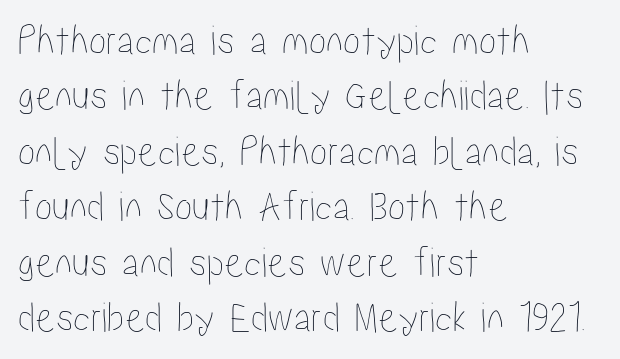
The image shows 44 px condensed type, upright; set left-aligned, normal line spacing (1.26x), normal letter spacing, not underlined; low stroke contrast and a medium x-height.
